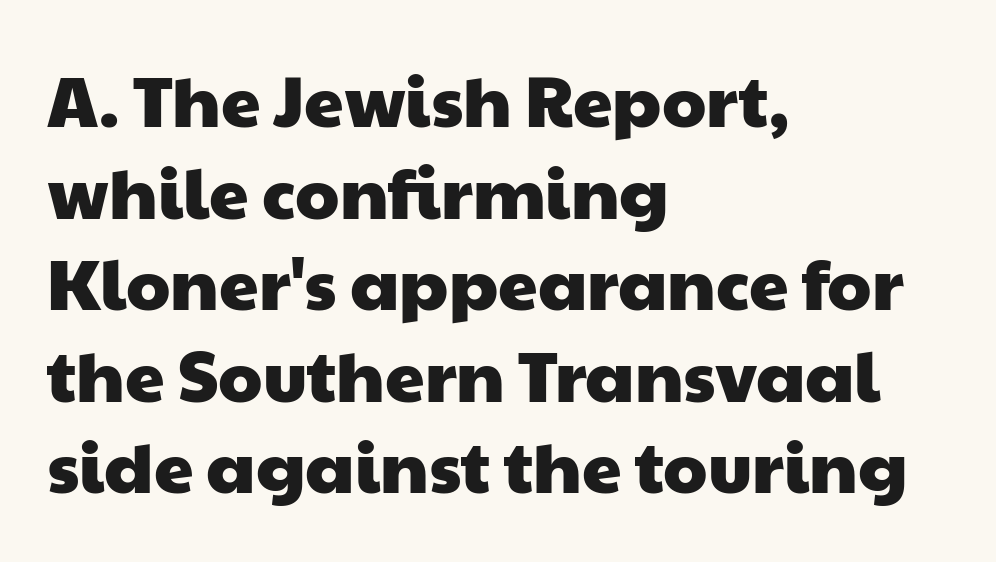
{"serif": "no", "width": "wide", "stroke_contrast": "low", "x_height": "medium", "monospaced": "no", "underline": "no", "align": "left", "line_spacing": "normal", "line_spacing_ratio": 1.29, "letter_spacing": "normal", "letter_spacing_em": 0.0, "glyph_px": 71}
